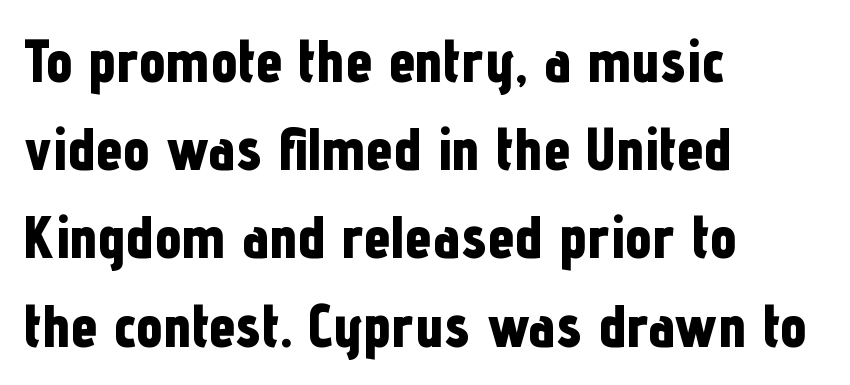
Q: Is the text bold? A: Yes.
Q: Is the text italic (slanted)? A: No, it is upright.
Q: Is the typeface a serif or a sans-serif typeface? A: Sans-serif.
Q: Is the text underlined? A: No.
Q: How is the paragraph aligned? A: Left-aligned.
Q: Is the spacing between letters normal or unusually wide? A: Normal.
Q: Is the spacing between lines tight, normal or loose? A: Normal.
Q: Width (condensed, normal, or wide)? A: Condensed.
Q: Stroke contrast? A: Low.
Q: x-height? A: Medium.
Q: Monospaced? A: No.
